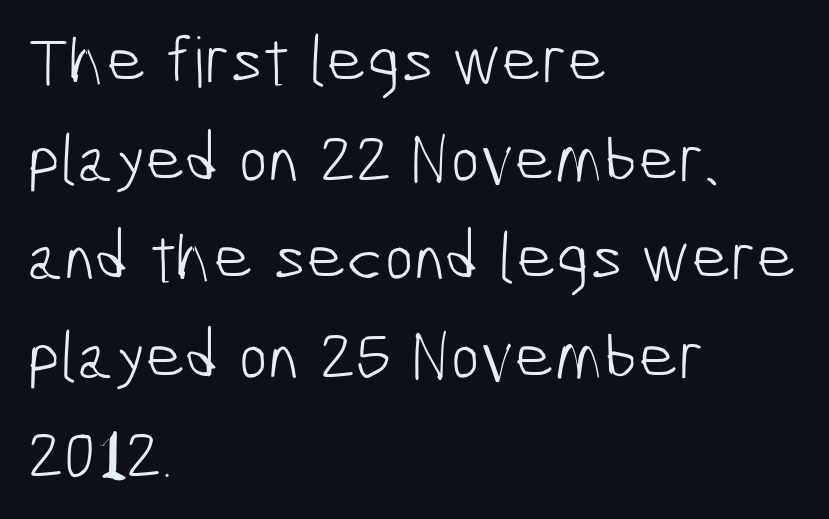
{"serif": "no", "bold": "no", "weight": "light", "width": "condensed", "stroke_contrast": "low", "x_height": "medium", "monospaced": "no", "underline": "no", "align": "left", "line_spacing": "normal", "line_spacing_ratio": 1.43, "letter_spacing": "normal", "letter_spacing_em": 0.0, "glyph_px": 69}
